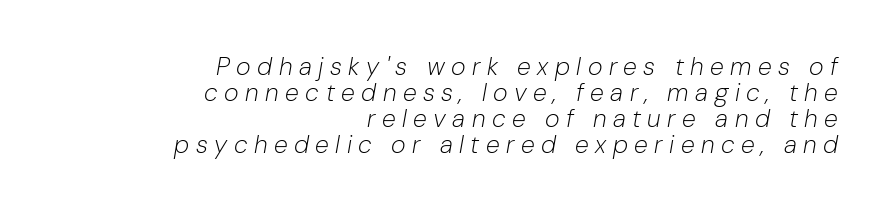
Each word looks stretched out because of the extra space between its letters. If you drew a ruler down the right edge, every line would touch it. Weight: not bold — regular or lighter. This rendering features lettering with no underline.
